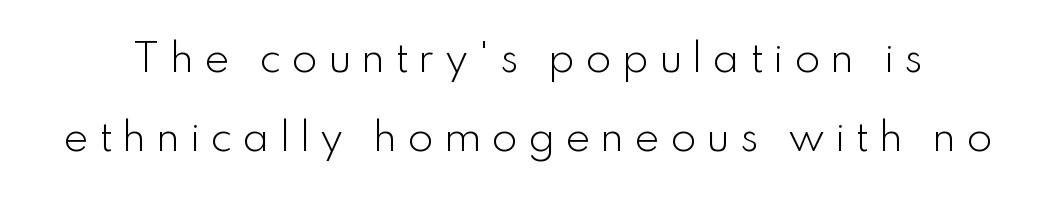
The image shows 38 px light sans-serif type, upright; set loose line spacing (2.07x), unusually wide letter spacing (+0.26 em), not underlined; low stroke contrast and a small x-height.
